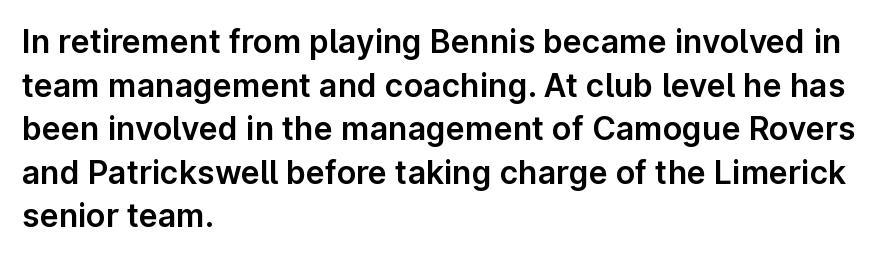
Q: Is the text italic (slanted)? A: No, it is upright.
Q: Is the typeface a serif or a sans-serif typeface? A: Sans-serif.
Q: Is the text underlined? A: No.
Q: How is the paragraph aligned? A: Left-aligned.
Q: Is the spacing between letters normal or unusually wide? A: Normal.
Q: Is the spacing between lines tight, normal or loose? A: Normal.
Q: Width (condensed, normal, or wide)? A: Normal.
Q: Stroke contrast? A: Low.
Q: x-height? A: Medium.
Q: Monospaced? A: No.
